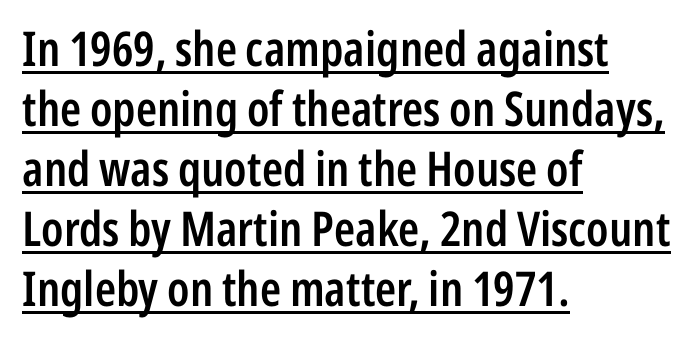
{"serif": "no", "italic": "no", "bold": "semi", "weight": "semibold", "width": "condensed", "stroke_contrast": "low", "x_height": "medium", "monospaced": "no", "underline": "yes", "align": "left", "line_spacing": "normal", "line_spacing_ratio": 1.25, "letter_spacing": "normal", "letter_spacing_em": 0.0, "glyph_px": 48}
